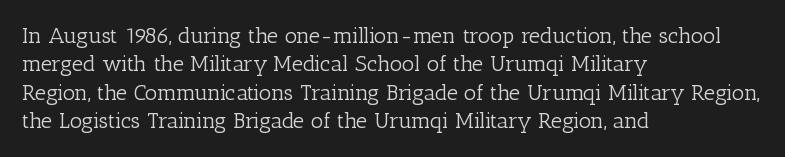
Q: Is the text bold? A: No.
Q: Is the text italic (slanted)? A: No, it is upright.
Q: Is the text underlined? A: No.
Q: How is the paragraph aligned? A: Left-aligned.
Q: Is the spacing between letters normal or unusually wide? A: Normal.
Q: Is the spacing between lines tight, normal or loose? A: Normal.
